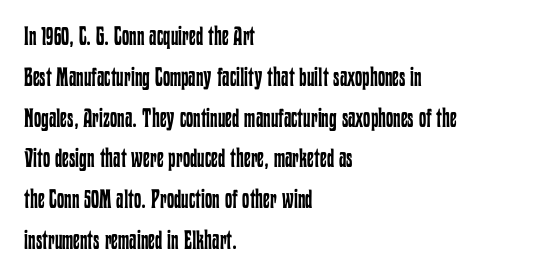
{"italic": "no", "bold": "no", "underline": "no", "align": "left", "line_spacing": "normal", "line_spacing_ratio": 1.57, "letter_spacing": "normal", "letter_spacing_em": 0.0, "glyph_px": 26}
